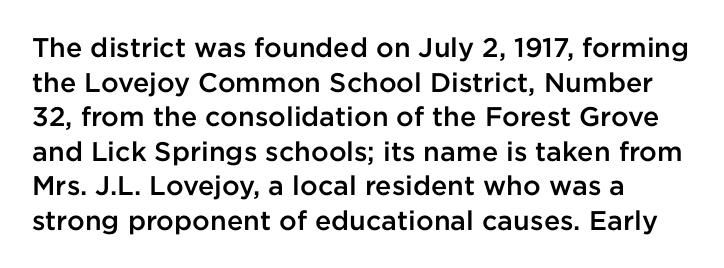
Set as a demibold, roughly 600 on the weight scale. The rendering anchors every line to the left-hand side. Tracking here is standard; glyphs follow each other at the usual distance. In terms of posture, this sample is upright. Each row of text sits above clean, open space.
